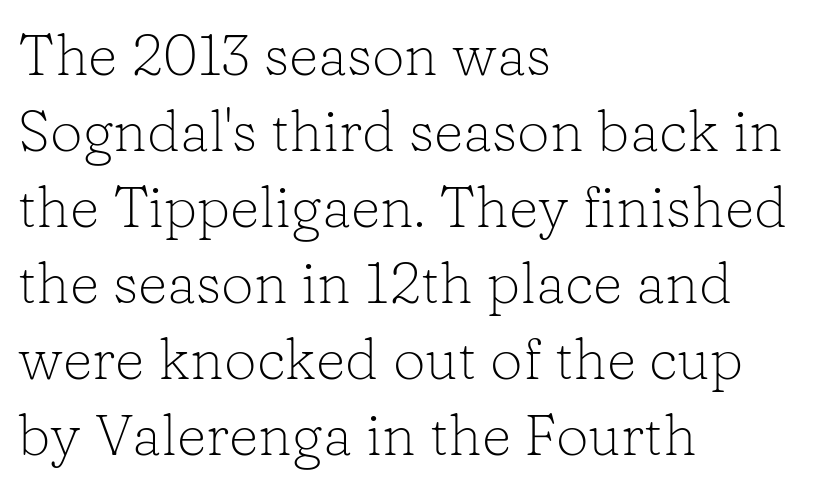
{"serif": "yes", "italic": "no", "bold": "no", "weight": "light", "width": "normal", "stroke_contrast": "low", "x_height": "medium", "monospaced": "no", "underline": "no", "align": "left", "line_spacing": "normal", "line_spacing_ratio": 1.31, "letter_spacing": "normal", "letter_spacing_em": 0.0, "glyph_px": 58}
